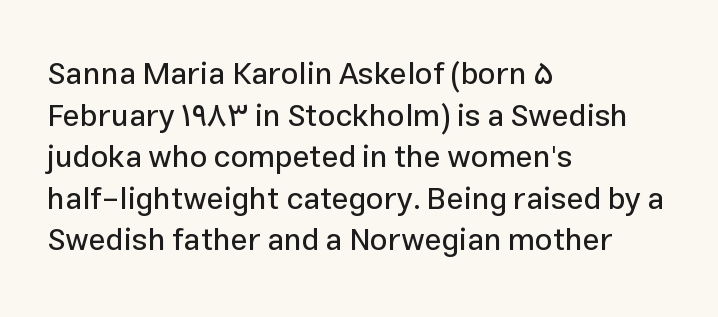
The image shows 31 px sans-serif type, upright; set left-aligned, normal line spacing (1.34x), normal letter spacing, not underlined; low stroke contrast and a medium x-height.
